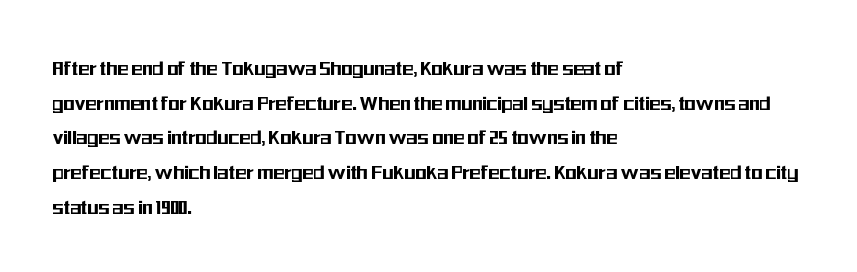
The image shows 23 px text type, upright; set left-aligned, normal line spacing (1.51x), normal letter spacing, not underlined.
